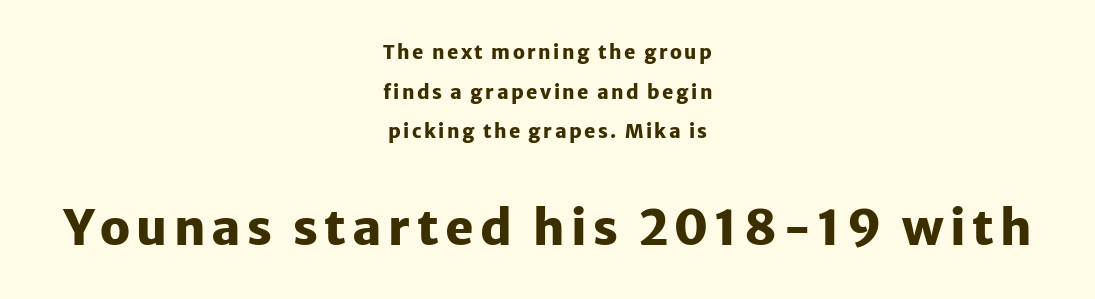
Q: Is the text bold? A: Yes.
Q: Is the text italic (slanted)? A: No, it is upright.
Q: Is the typeface a serif or a sans-serif typeface? A: Sans-serif.
Q: Is the text underlined? A: No.
Q: How is the paragraph aligned? A: Centered.
Q: Is the spacing between lines tight, normal or loose? A: Loose.
Q: Which block of text is set in a larger size, the first (top) or the second (bottom)? A: The second (bottom) one.
Q: Width (condensed, normal, or wide)? A: Normal.
Q: Stroke contrast? A: Low.
Q: x-height? A: Medium.
Q: Monospaced? A: No.
